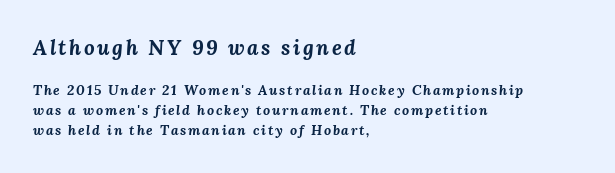
The image shows 21 px bold type, italic (leaning right); set left-aligned, normal line spacing (1.44x), not underlined; the first (top) block is 1.5x larger.
